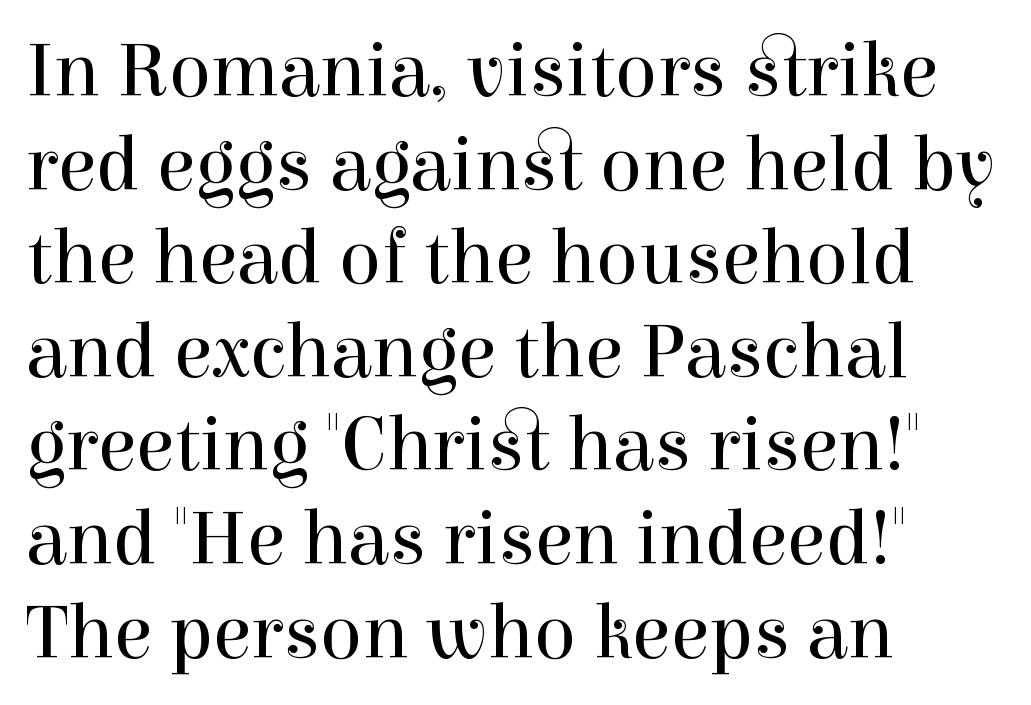
The image shows 78 px regular-weight serif type, upright; set left-aligned, line spacing 1.2x, normal letter spacing, not underlined; a medium x-height.
